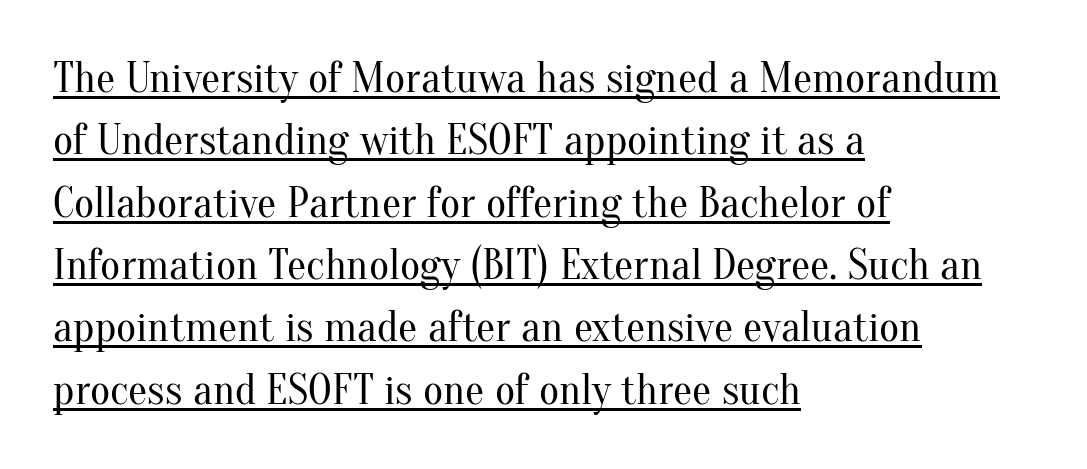
Q: Is the text bold? A: No.
Q: Is the text italic (slanted)? A: No, it is upright.
Q: Is the typeface a serif or a sans-serif typeface? A: Serif.
Q: Is the text underlined? A: Yes.
Q: How is the paragraph aligned? A: Left-aligned.
Q: Is the spacing between letters normal or unusually wide? A: Normal.
Q: Is the spacing between lines tight, normal or loose? A: Normal.
Q: Width (condensed, normal, or wide)? A: Normal.
Q: Stroke contrast? A: Medium.
Q: x-height? A: Small.
Q: Monospaced? A: No.
